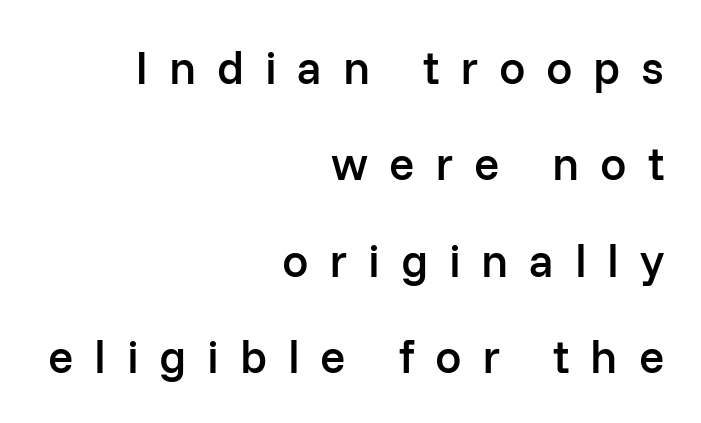
{"serif": "no", "italic": "no", "bold": "semi", "weight": "semibold", "width": "normal", "stroke_contrast": "low", "x_height": "medium", "monospaced": "no", "underline": "no", "align": "right", "line_spacing": "loose", "line_spacing_ratio": 2.05, "letter_spacing": "wide", "letter_spacing_em": 0.44, "glyph_px": 47}
